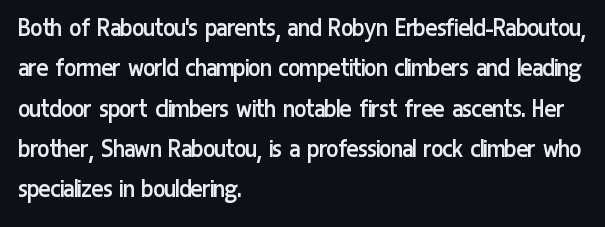
The face looks like a standard text weight, possibly lighter. Upright lettering throughout. Regarding leading, the lines here are spaced in the standard way. These lines are composed in type without serifs.
